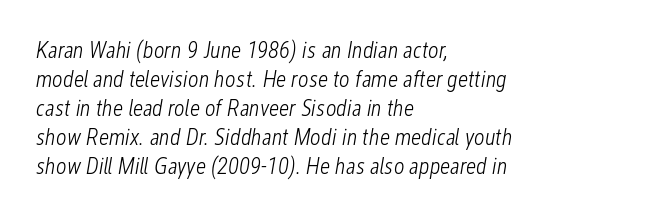
Standard letterfit; no display-style spreading of the glyphs. There's an unmistakable incline to the writing here. Left-aligned paragraph, ragged on the right. This is not heavy type; no bold has been used. Interline gaps are of average width in this sample. The foot of each line stays bare and open.
